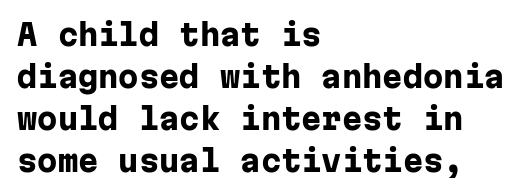
Q: Is the text bold? A: Yes.
Q: Is the text italic (slanted)? A: No, it is upright.
Q: Is the typeface a serif or a sans-serif typeface? A: Sans-serif.
Q: Is the text underlined? A: No.
Q: How is the paragraph aligned? A: Left-aligned.
Q: Is the spacing between letters normal or unusually wide? A: Normal.
Q: Is the spacing between lines tight, normal or loose? A: Normal.
Q: Width (condensed, normal, or wide)? A: Normal.
Q: Stroke contrast? A: Low.
Q: x-height? A: Medium.
Q: Monospaced? A: Yes.
